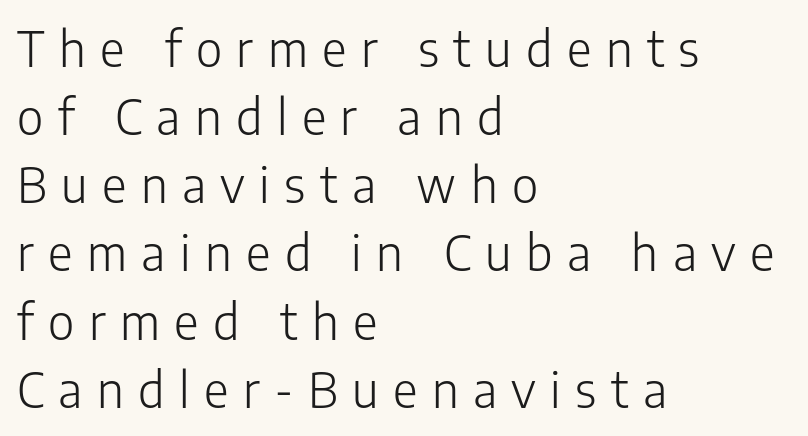
Spacing verdict: proportional, widths tailored to each character. Characters follow at a spacing far wider than the type designer built in. The text block is weighted toward the left margin, trailing off unevenly rightward. The strokes carry an ordinary text weight at most. If you measured baseline to baseline, you'd find a middling distance. Has an underline been added? It has not.
